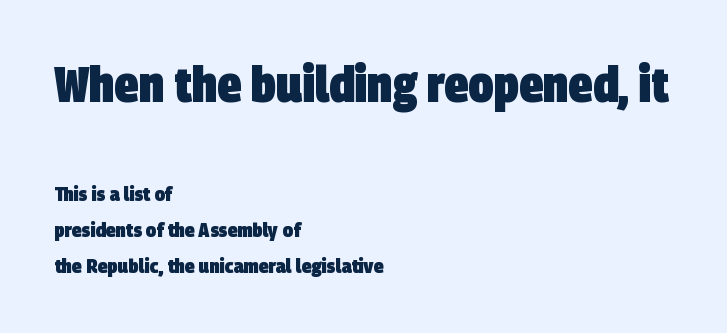
{"serif": "no", "bold": "yes", "weight": "heavy", "width": "condensed", "stroke_contrast": "low", "x_height": "large", "monospaced": "no", "underline": "no", "align": "left", "line_spacing_ratio": 1.8, "letter_spacing": "normal", "letter_spacing_em": 0.0, "larger_block": "first", "size_ratio": 2.45, "glyph_px": 49}
